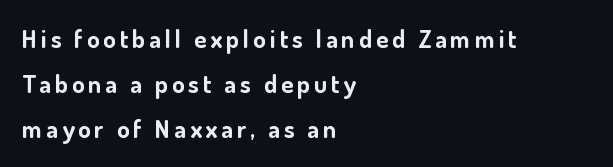
This is heavy type, rendered in bold. You can tell it's not italic because the verticals are truly vertical. The foot of each line stays bare and open. Leftover space on each line is placed entirely after the last word.
